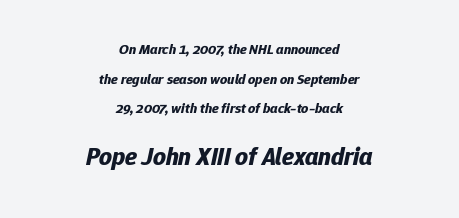
The image shows 25 px bold type, italic (leaning right); set centered, loose line spacing (2.11x), normal letter spacing, not underlined; the second (bottom) block is 1.79x larger.
